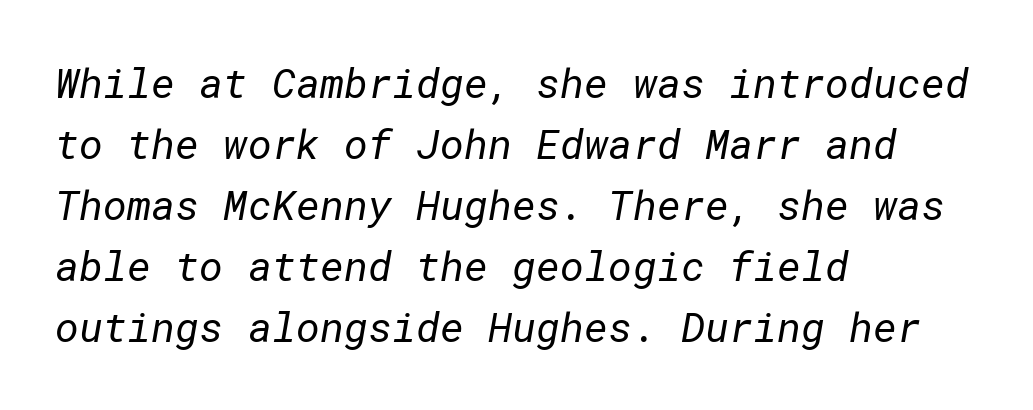
The line texture is even and compact thanks to regular tracking. Check where the strokes stop: nothing finishes them off — pure sans. Nobody drew a line under any word here. Teacher's note: observe the even left margin — that is flush-left alignment. Stems and bowls with no extra thickness — not bold.
